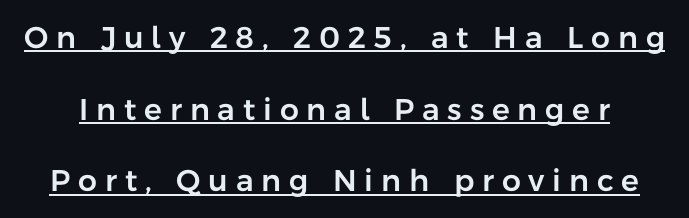
The image shows 30 px sans-serif type, upright; set loose line spacing (2.39x), unusually wide letter spacing (+0.26 em), underlined; low stroke contrast and a medium x-height.
